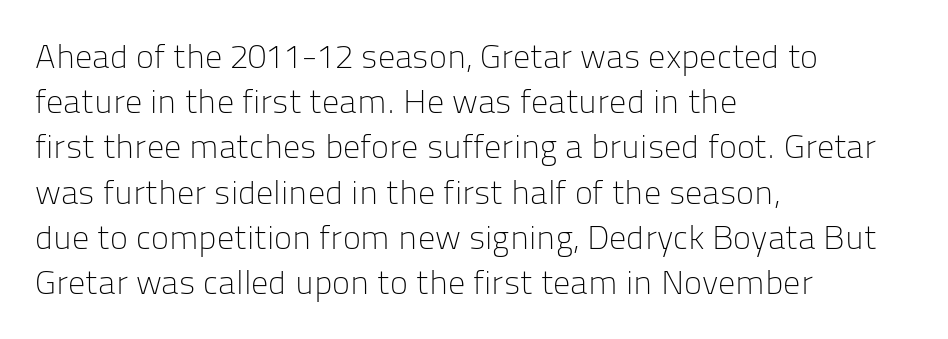
{"serif": "no", "italic": "no", "bold": "no", "weight": "light", "width": "normal", "stroke_contrast": "low", "x_height": "medium", "monospaced": "no", "underline": "no", "align": "left", "line_spacing": "normal", "line_spacing_ratio": 1.33, "letter_spacing": "normal", "letter_spacing_em": 0.0, "glyph_px": 34}
